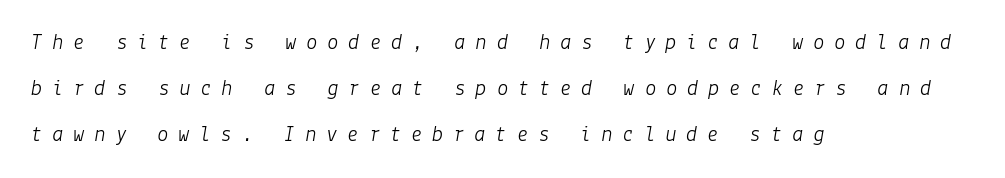
The image shows 23 px text type, italic (leaning right); set left-aligned, loose line spacing (2.0x), unusually wide letter spacing (+0.42 em), not underlined.
